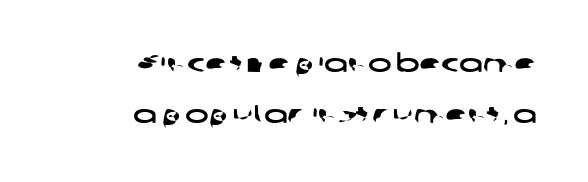
Compared with typical paragraphs, the rows here are farther apart. A typesetter would call this zero additional tracking. The glyphs are unaccompanied by any horizontal stroke below them. Where is the straight margin? On the right.
